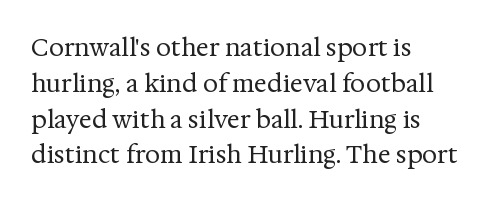
Q: Is the text bold? A: No.
Q: Is the text italic (slanted)? A: No, it is upright.
Q: Is the text underlined? A: No.
Q: How is the paragraph aligned? A: Left-aligned.
Q: Is the spacing between letters normal or unusually wide? A: Normal.
Q: Is the spacing between lines tight, normal or loose? A: Normal.
